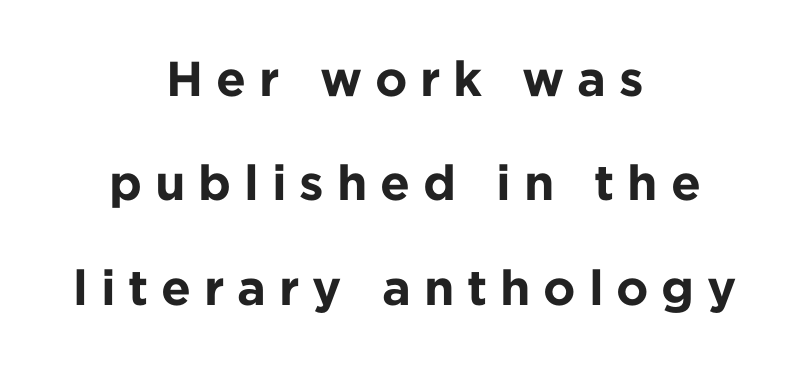
{"serif": "no", "italic": "no", "bold": "yes", "weight": "bold", "width": "normal", "stroke_contrast": "low", "x_height": "medium", "monospaced": "no", "underline": "no", "align": "center", "line_spacing": "loose", "line_spacing_ratio": 2.13, "letter_spacing": "wide", "letter_spacing_em": 0.26, "glyph_px": 49}
